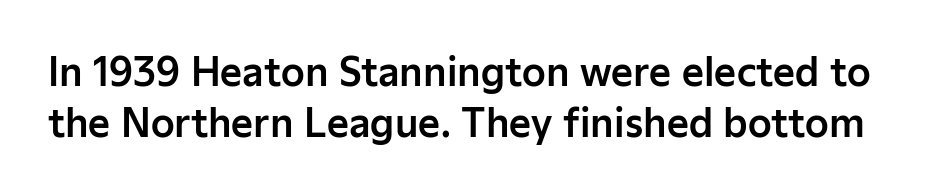
The image shows 38 px sans-serif type, upright; set normal line spacing (1.33x), normal letter spacing, not underlined; low stroke contrast and a medium x-height.
